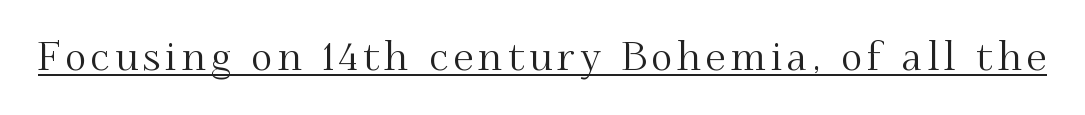
Q: Is the text italic (slanted)? A: No, it is upright.
Q: Is the typeface a serif or a sans-serif typeface? A: Serif.
Q: Is the text underlined? A: Yes.
Q: Width (condensed, normal, or wide)? A: Normal.
Q: Stroke contrast? A: Medium.
Q: x-height? A: Small.
Q: Monospaced? A: No.
